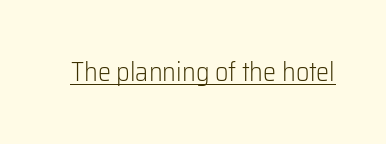
Q: Is the text bold? A: No.
Q: Is the text italic (slanted)? A: No, it is upright.
Q: Is the text underlined? A: Yes.
Q: Is the spacing between letters normal or unusually wide? A: Normal.
